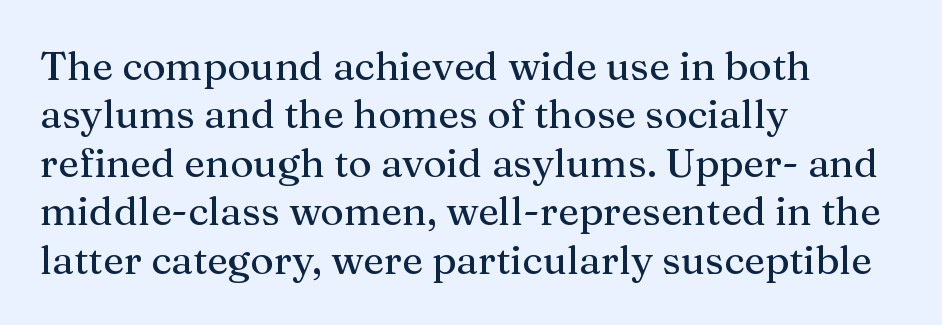
In CSS terms this would be text-align: left. Nope, not italic — everything's standing straight. Do the characters align in a grid? No, the font is proportional. Type style note: has serifs. The passage shown is not underscored anywhere.
